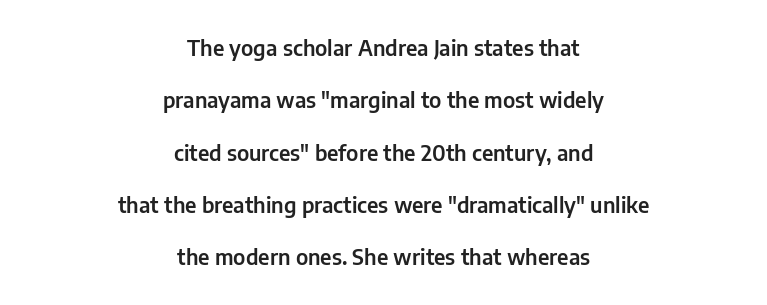
The image shows 21 px text type, upright; set centered, loose line spacing (2.49x), normal letter spacing, not underlined.
